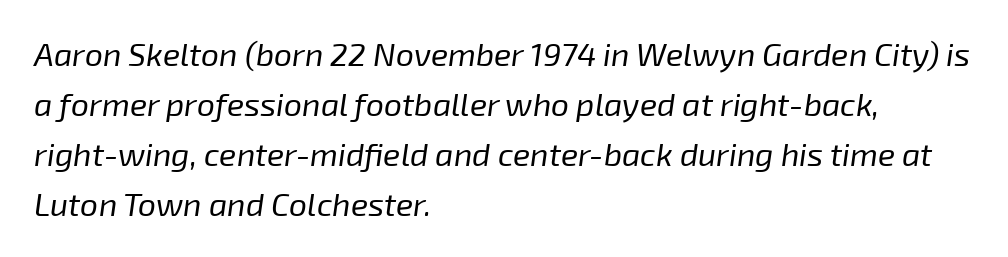
Q: Is the text bold? A: No.
Q: Is the text italic (slanted)? A: Yes, it leans right by about 8 degrees.
Q: Is the text underlined? A: No.
Q: How is the paragraph aligned? A: Left-aligned.
Q: Is the spacing between letters normal or unusually wide? A: Normal.
Q: Is the spacing between lines tight, normal or loose? A: Normal.
Q: Width (condensed, normal, or wide)? A: Normal.
Q: Stroke contrast? A: Low.
Q: x-height? A: Medium.
Q: Monospaced? A: No.
